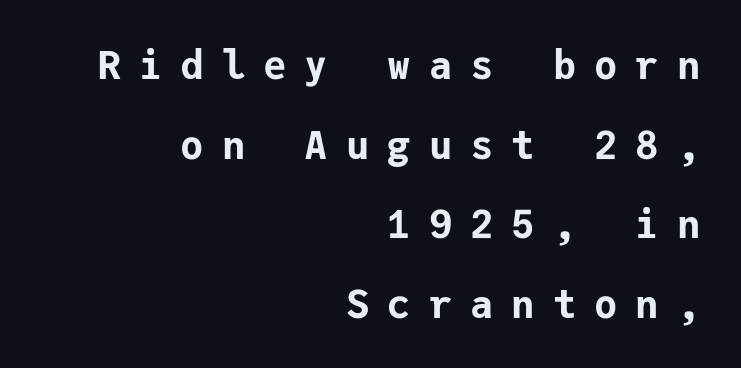
The image shows 39 px bold sans-serif type, upright, monospaced; set right-aligned, loose line spacing (2.04x), unusually wide letter spacing (+0.46 em), not underlined; low stroke contrast and a medium x-height.
